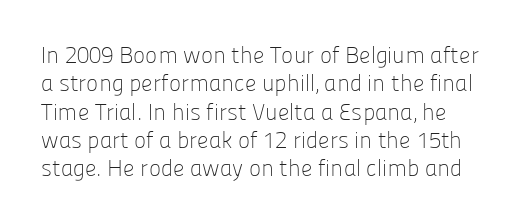
{"italic": "no", "bold": "no", "underline": "no", "line_spacing_ratio": 1.23, "letter_spacing": "normal", "letter_spacing_em": 0.0, "glyph_px": 23}
